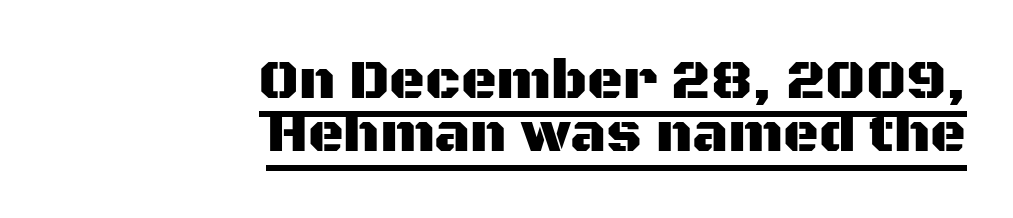
Q: Is the text italic (slanted)? A: No, it is upright.
Q: Is the typeface a serif or a sans-serif typeface? A: Sans-serif.
Q: Is the text underlined? A: Yes.
Q: How is the paragraph aligned? A: Right-aligned.
Q: Is the spacing between letters normal or unusually wide? A: Normal.
Q: Is the spacing between lines tight, normal or loose? A: Tight.
Q: Width (condensed, normal, or wide)? A: Normal.
Q: Stroke contrast? A: Medium.
Q: x-height? A: Large.
Q: Monospaced? A: No.
